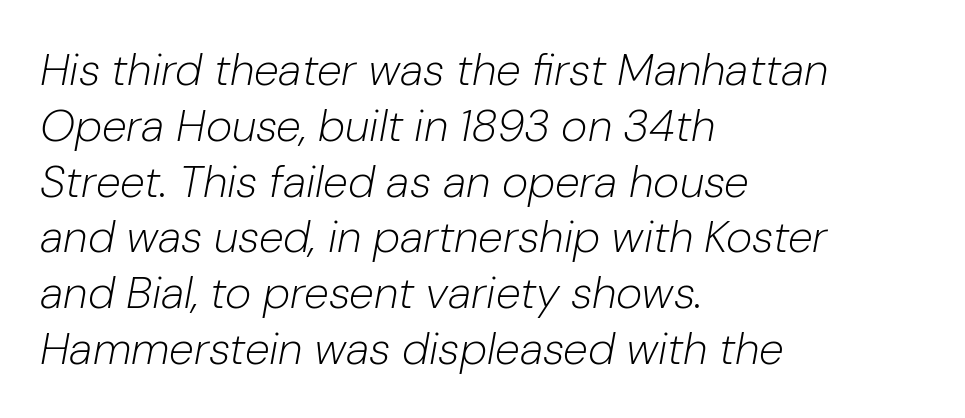
{"italic": "yes", "lean": "right", "slant_degrees": 10, "bold": "no", "weight": "light", "width": "normal", "stroke_contrast": "low", "x_height": "medium", "monospaced": "no", "underline": "no", "align": "left", "line_spacing_ratio": 1.24, "letter_spacing": "normal", "letter_spacing_em": 0.0, "glyph_px": 45}
